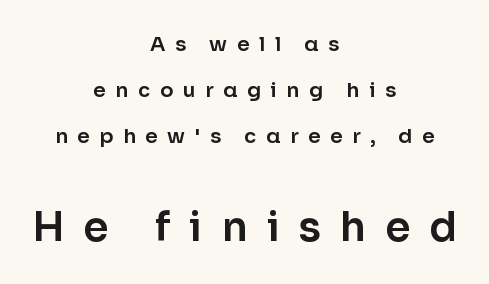
Small over large — that's the arrangement of the two blocks here. Each letter keeps its own natural width here, so spacing adapts to shape. The block of text is sparse from top to bottom, with ample space between rows. The face used here is rendered with a markedly widened letterfit.
